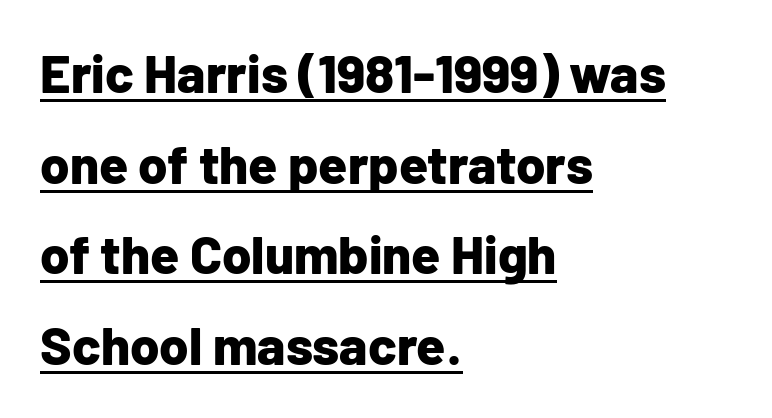
{"serif": "no", "italic": "no", "bold": "yes", "weight": "bold", "width": "normal", "stroke_contrast": "low", "x_height": "medium", "monospaced": "no", "underline": "yes", "align": "left", "line_spacing_ratio": 1.71, "letter_spacing": "normal", "letter_spacing_em": 0.0, "glyph_px": 53}
